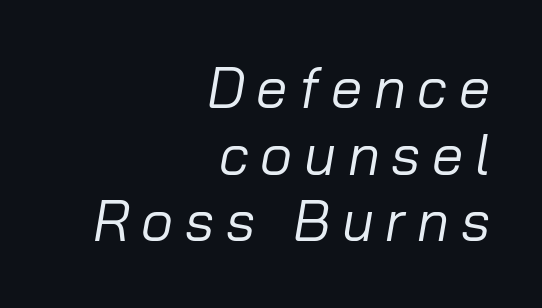
The image shows 56 px regular-weight type, italic (leaning right); set right-aligned, line spacing 1.19x, unusually wide letter spacing (+0.21 em), not underlined; low stroke contrast and a medium x-height.
